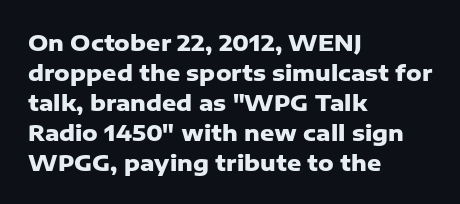
{"italic": "no", "bold": "yes", "underline": "no", "align": "left", "line_spacing": "normal", "line_spacing_ratio": 1.36, "letter_spacing": "normal", "letter_spacing_em": 0.0, "glyph_px": 22}
